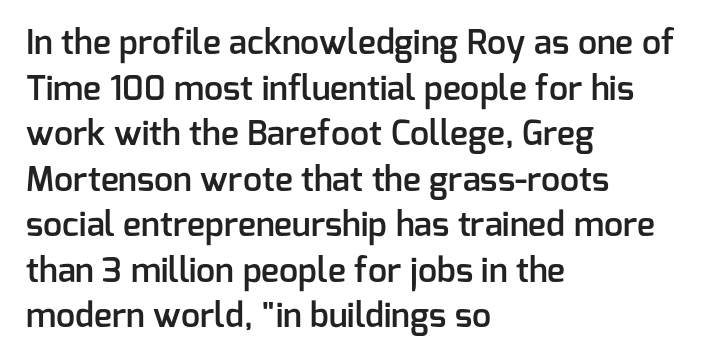
Q: Is the text bold? A: Semi-bold.
Q: Is the text italic (slanted)? A: No, it is upright.
Q: Is the typeface a serif or a sans-serif typeface? A: Sans-serif.
Q: Is the text underlined? A: No.
Q: How is the paragraph aligned? A: Left-aligned.
Q: Is the spacing between letters normal or unusually wide? A: Normal.
Q: Is the spacing between lines tight, normal or loose? A: Normal.
Q: Width (condensed, normal, or wide)? A: Normal.
Q: Stroke contrast? A: Low.
Q: x-height? A: Medium.
Q: Monospaced? A: No.
